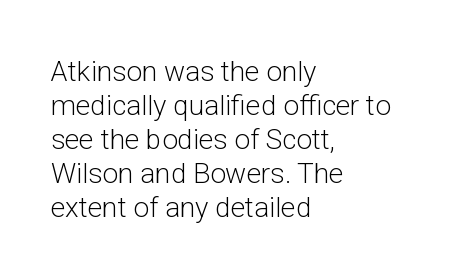
The image shows 28 px light sans-serif type, upright; set left-aligned, line spacing 1.21x, normal letter spacing, not underlined; low stroke contrast and a medium x-height.
